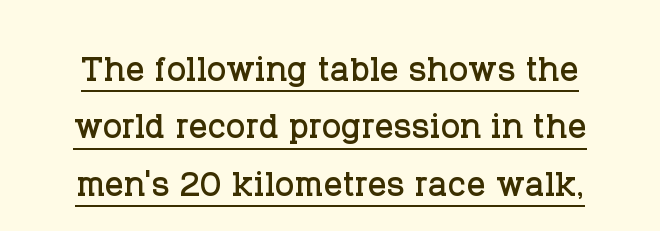
What decoration does the sample have? An underline. You can tell it's not italic because the verticals are truly vertical. Tracking here is standard; glyphs follow each other at the usual distance. What kind of face is this? One with serifs. Spacing verdict: proportional, widths tailored to each character.
